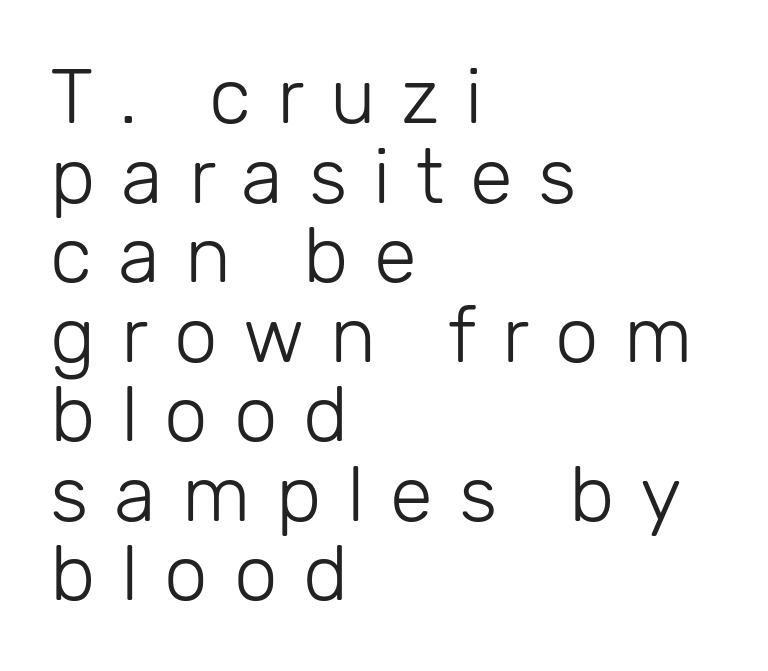
The image shows 78 px light sans-serif type, upright; set left-aligned, tight line spacing (1.02x), unusually wide letter spacing (+0.33 em), not underlined; low stroke contrast and a medium x-height.
